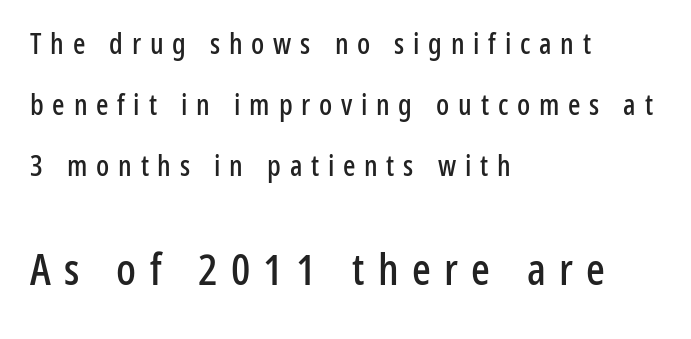
Q: Is the text italic (slanted)? A: No, it is upright.
Q: Is the typeface a serif or a sans-serif typeface? A: Sans-serif.
Q: Is the text underlined? A: No.
Q: How is the paragraph aligned? A: Left-aligned.
Q: Is the spacing between letters normal or unusually wide? A: Unusually wide.
Q: Is the spacing between lines tight, normal or loose? A: Loose.
Q: Which block of text is set in a larger size, the first (top) or the second (bottom)? A: The second (bottom) one.
Q: Width (condensed, normal, or wide)? A: Condensed.
Q: Stroke contrast? A: Low.
Q: x-height? A: Medium.
Q: Monospaced? A: No.
